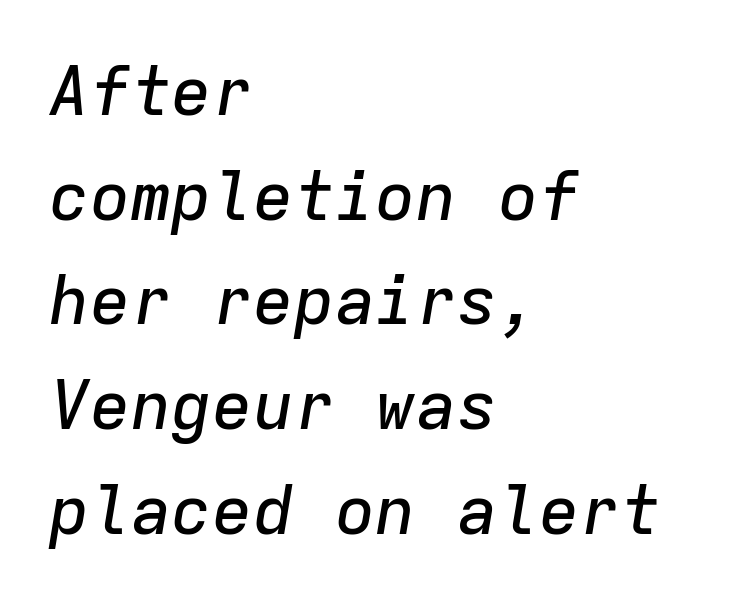
The font's italic variant was chosen for this text. Fixed-width glyphs throughout — classic coding-font behaviour. Does the leading feel generous? No, just average. Compared with a centered layout, this one pins lines to the left instead.
